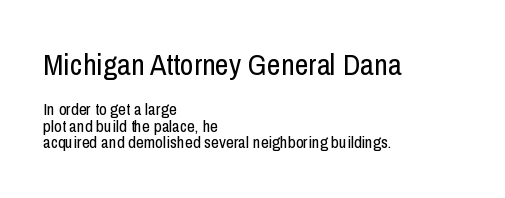
Q: Is the text bold? A: No.
Q: Is the text italic (slanted)? A: No, it is upright.
Q: Is the typeface a serif or a sans-serif typeface? A: Sans-serif.
Q: Is the text underlined? A: No.
Q: How is the paragraph aligned? A: Left-aligned.
Q: Is the spacing between letters normal or unusually wide? A: Normal.
Q: Is the spacing between lines tight, normal or loose? A: Tight.
Q: Which block of text is set in a larger size, the first (top) or the second (bottom)? A: The first (top) one.
Q: Width (condensed, normal, or wide)? A: Condensed.
Q: Stroke contrast? A: Low.
Q: x-height? A: Medium.
Q: Monospaced? A: No.
